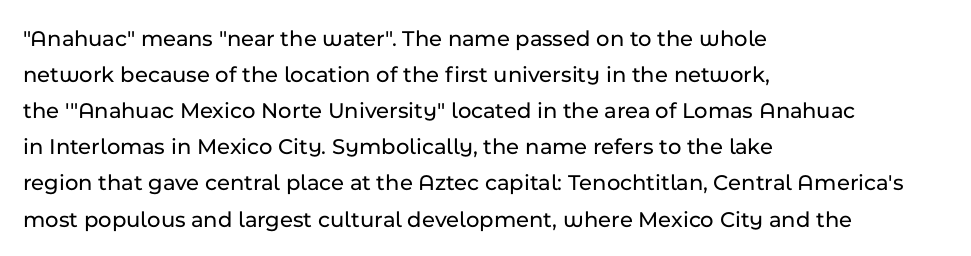
Regular leading. Check under the words: just untouched page. The type is set solid horizontally, with unmodified tracking. The paragraph has a hard left edge and a soft right edge.
